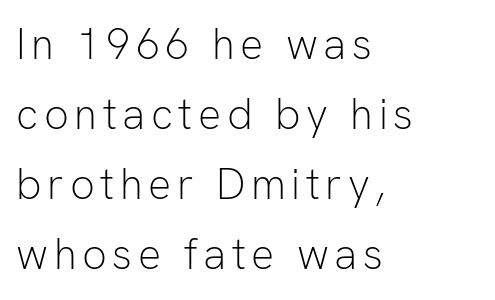
In terms of posture, this sample is upright. Any mark beneath the type? The region is blank. Type style note: lacks serifs. Does the copy run flush right? No — it runs flush left. On a weight scale, this lands at 450 or below. Each letter keeps its own natural width here, so spacing adapts to shape.
